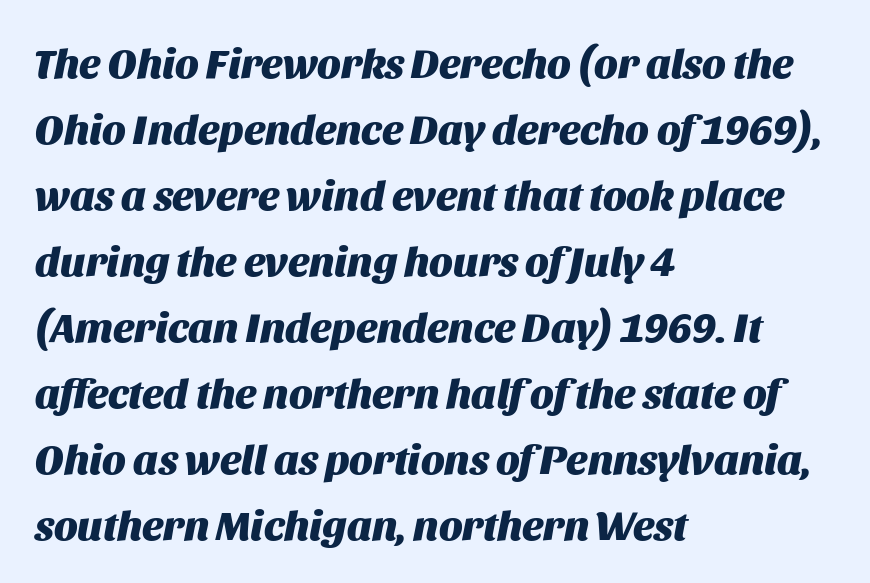
Each word holds together tightly as a unit, with standard inter-letter gaps. The passage shown leans; its letterforms are oblique. This rendering uses left alignment, leaving the right contour irregular. Reading down the column, the eye jumps a familiar distance to each next line. I'd describe the lettering as bold — thick and assertive.
